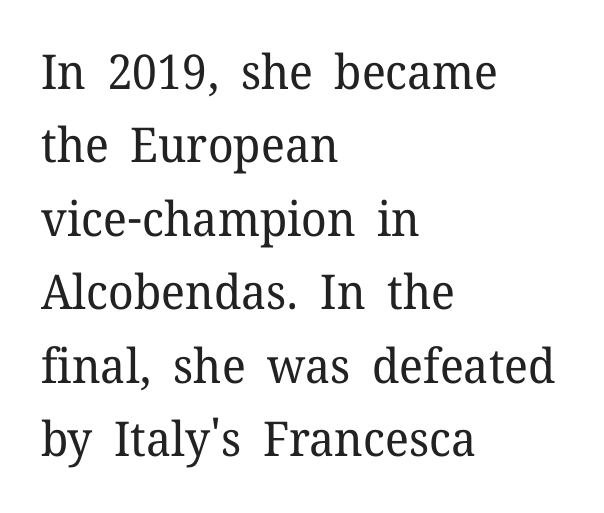
{"serif": "yes", "italic": "no", "bold": "no", "weight": "regular", "width": "normal", "stroke_contrast": "low", "x_height": "medium", "monospaced": "no", "underline": "no", "align": "left", "line_spacing": "normal", "line_spacing_ratio": 1.53, "letter_spacing": "normal", "letter_spacing_em": 0.0, "glyph_px": 48}
